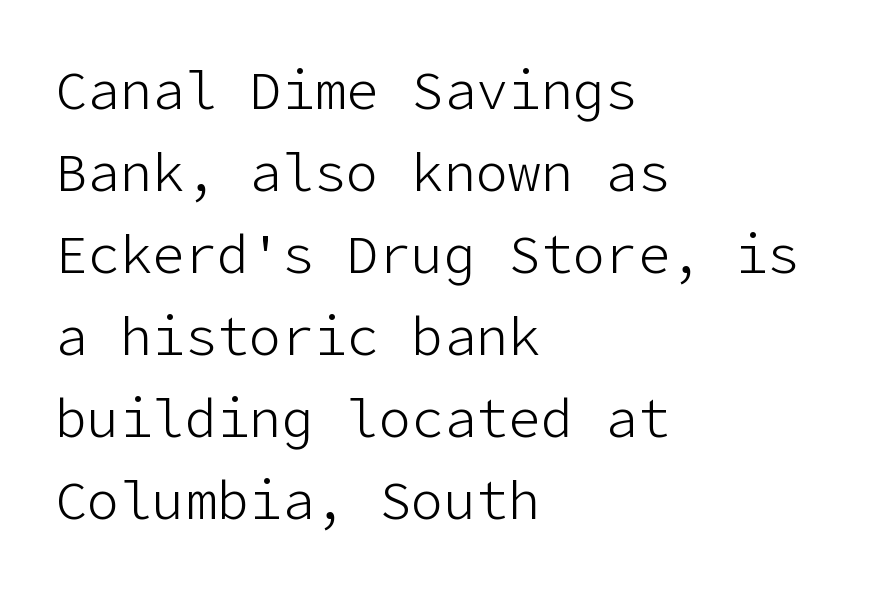
The image shows 54 px light sans-serif type, upright; set left-aligned, normal line spacing (1.52x), normal letter spacing, not underlined; low stroke contrast and a medium x-height.
